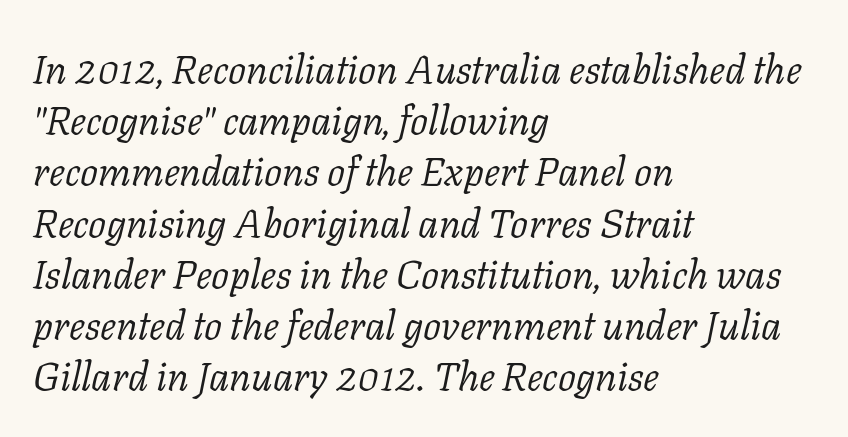
The image shows 40 px light serif type, italic (leaning right); set left-aligned, normal line spacing (1.28x), normal letter spacing, not underlined; low stroke contrast and a medium x-height.
